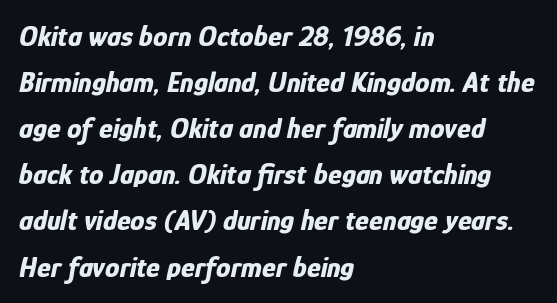
{"italic": "yes", "lean": "right", "slant_degrees": 12, "bold": "yes", "weight": "bold", "width": "condensed", "stroke_contrast": "low", "x_height": "medium", "monospaced": "no", "underline": "no", "align": "left", "line_spacing": "normal", "line_spacing_ratio": 1.59, "letter_spacing": "normal", "letter_spacing_em": 0.0, "glyph_px": 29}
